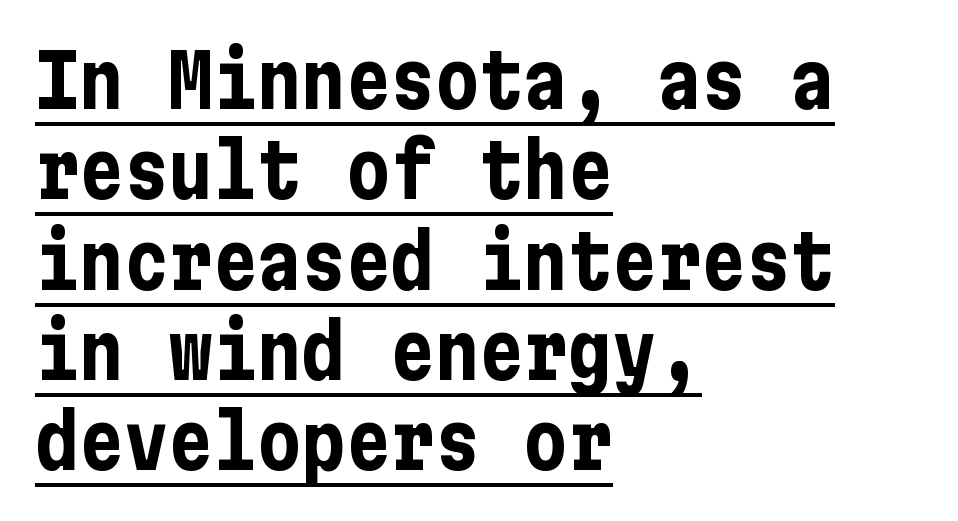
Style check: upright. The typesetter chose a ragged-right arrangement here. Does the weight exceed regular? Yes, all the way to bold. Underline: present. The face used here is a sans, in the tradition of grotesques and geometrics.
